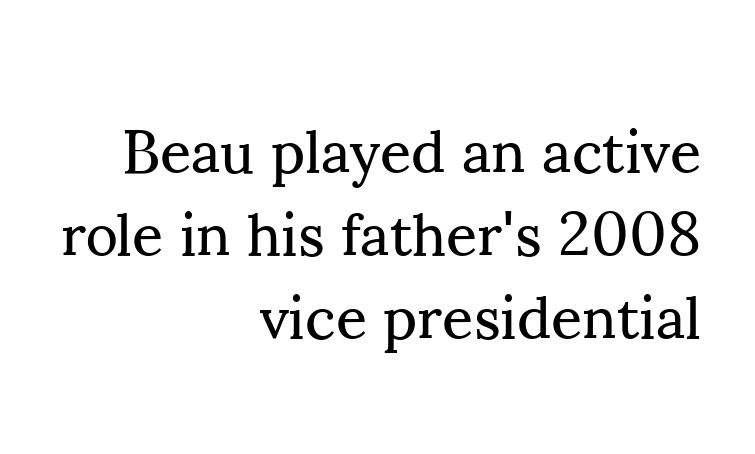
The image shows 61 px regular-weight serif type, upright; set right-aligned, normal line spacing (1.36x), normal letter spacing, not underlined; medium stroke contrast and a small x-height.
